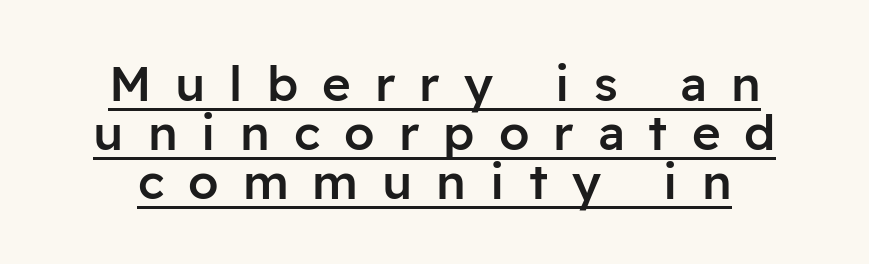
The image shows 49 px semibold sans-serif type, upright; set tight line spacing (1.0x), unusually wide letter spacing (+0.49 em), underlined; low stroke contrast and a medium x-height.
